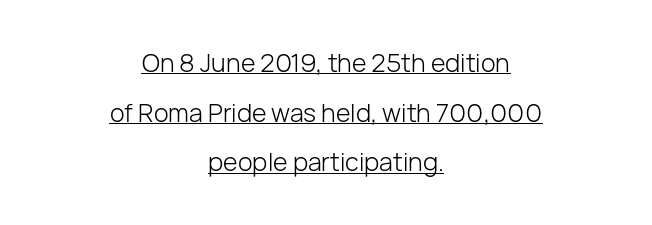
The image shows 25 px text type, upright; set centered, loose line spacing (1.99x), normal letter spacing, underlined.
